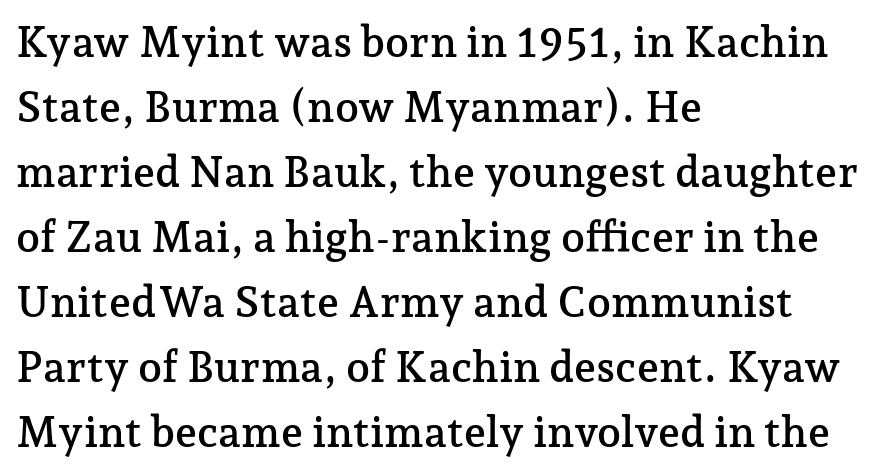
The image shows 43 px serif type, upright; set left-aligned, normal line spacing (1.51x), normal letter spacing, not underlined; low stroke contrast and a medium x-height.
